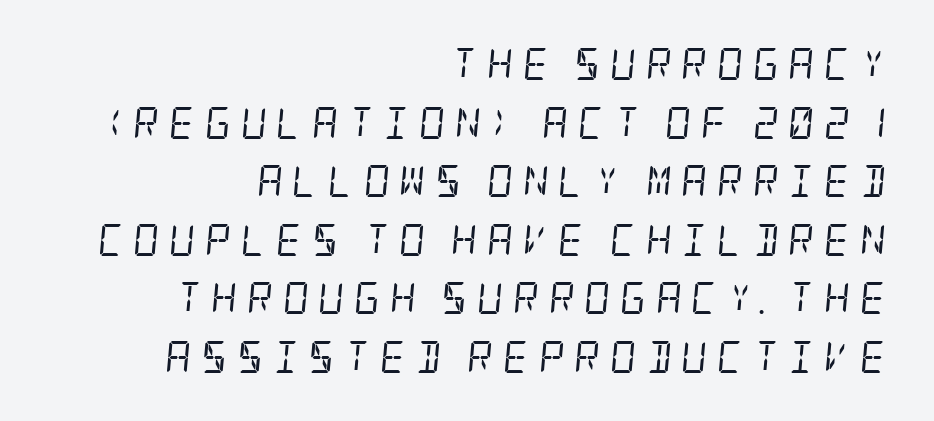
Q: Is the text bold? A: No.
Q: Is the text italic (slanted)? A: Yes, it leans right by about 5 degrees.
Q: Is the typeface a serif or a sans-serif typeface? A: Serif.
Q: Is the text underlined? A: No.
Q: How is the paragraph aligned? A: Right-aligned.
Q: Is the spacing between letters normal or unusually wide? A: Unusually wide.
Q: Width (condensed, normal, or wide)? A: Condensed.
Q: Stroke contrast? A: Low.
Q: x-height? A: Large.
